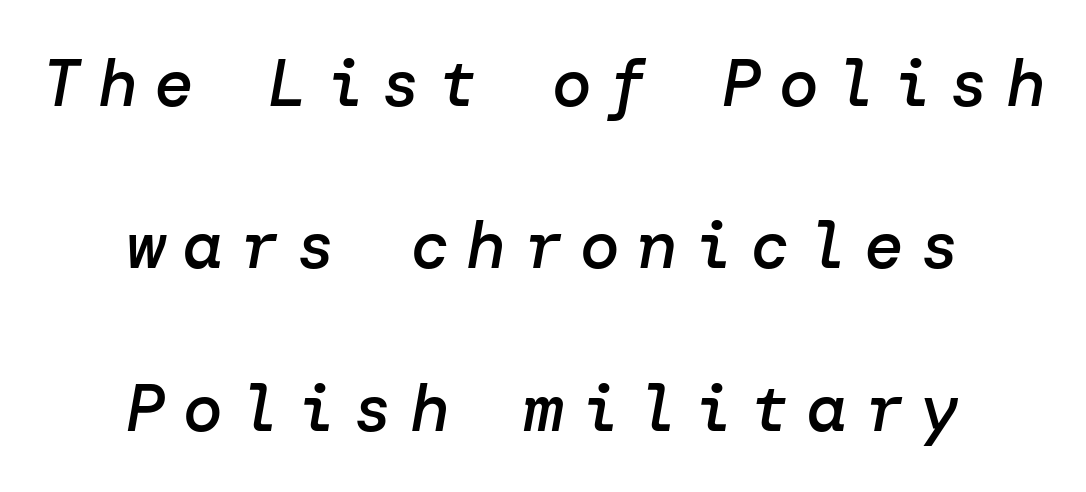
The image shows 66 px semibold type, italic (leaning right); set centered, loose line spacing (2.46x), unusually wide letter spacing (+0.26 em), not underlined; low stroke contrast and a medium x-height.
